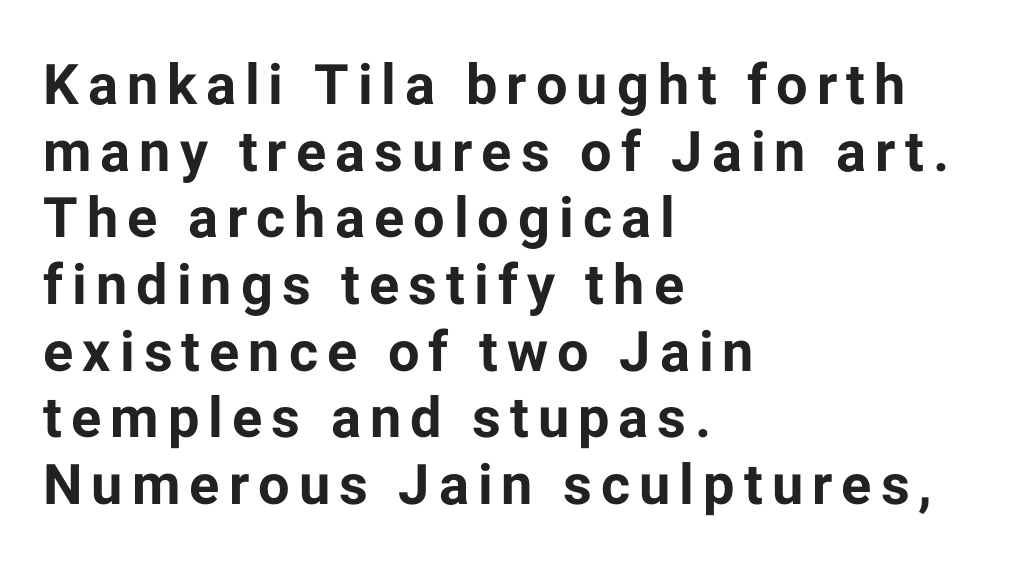
Q: Is the text bold? A: Yes.
Q: Is the text italic (slanted)? A: No, it is upright.
Q: Is the typeface a serif or a sans-serif typeface? A: Sans-serif.
Q: Is the text underlined? A: No.
Q: How is the paragraph aligned? A: Left-aligned.
Q: Width (condensed, normal, or wide)? A: Normal.
Q: Stroke contrast? A: Low.
Q: x-height? A: Medium.
Q: Monospaced? A: No.
